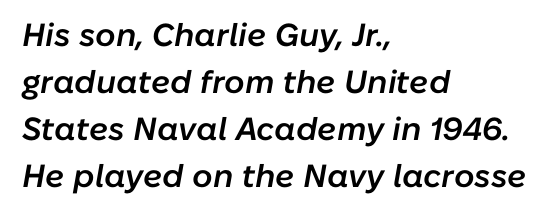
The image shows 32 px semibold type, italic (leaning right); set left-aligned, normal line spacing (1.47x), normal letter spacing, not underlined; low stroke contrast and a medium x-height.
